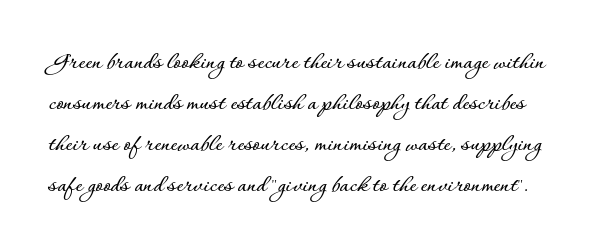
Q: Is the text italic (slanted)? A: Yes.
Q: Is the text underlined? A: No.
Q: Is the spacing between letters normal or unusually wide? A: Normal.
Q: Is the spacing between lines tight, normal or loose? A: Normal.
